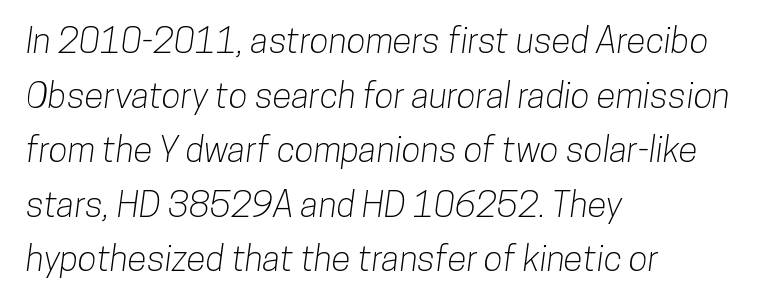
The image shows 35 px condensed sans-serif type; set left-aligned, normal line spacing (1.56x), normal letter spacing, not underlined; low stroke contrast and a medium x-height.
